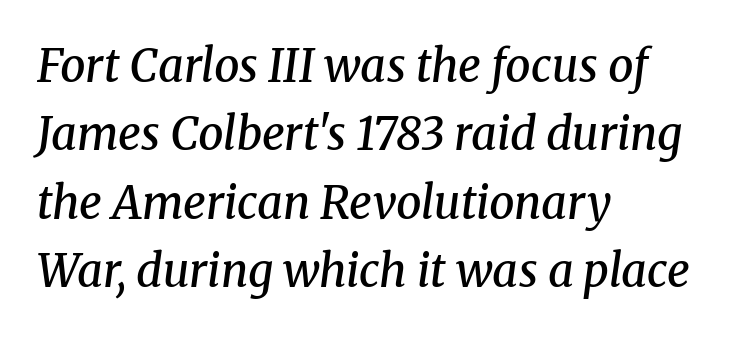
The image shows 45 px semibold serif type, italic (leaning right); set left-aligned, normal line spacing (1.52x), normal letter spacing, not underlined; medium stroke contrast and a medium x-height.
